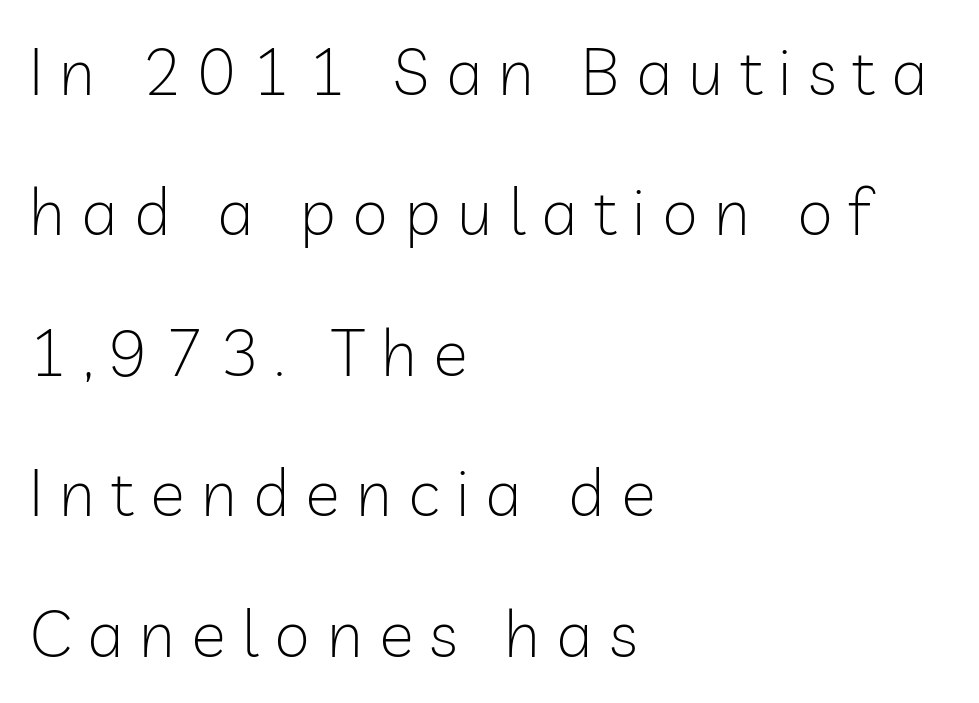
The image shows 65 px light sans-serif type, upright; set left-aligned, loose line spacing (2.16x), unusually wide letter spacing (+0.25 em), not underlined; low stroke contrast and a medium x-height.
